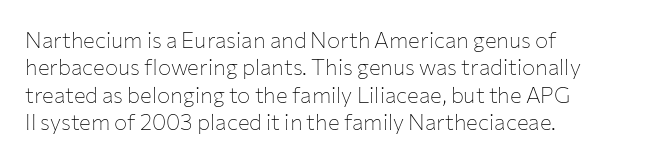
Counters stay open thanks to moderate or lighter strokes. All the whitespace from short lines collects on the right. Normally led — the rows are evenly, conventionally spaced. The glyphs are unaccompanied by any horizontal stroke below them.
